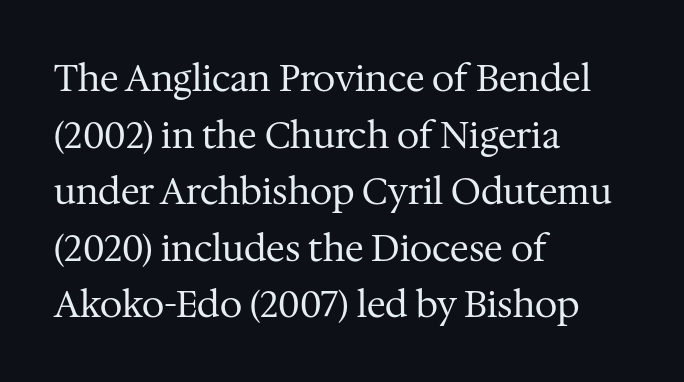
Nobody touched the tracking dial on this one. A typesetter would call this leading conventional body-copy spacing. Character widths vary here, with narrow letters taking less room than wide ones. Typeset ragged right — the left edge is the straight one. To sum up the face: it has serifs. A clean baseline with only descenders dipping below it.
